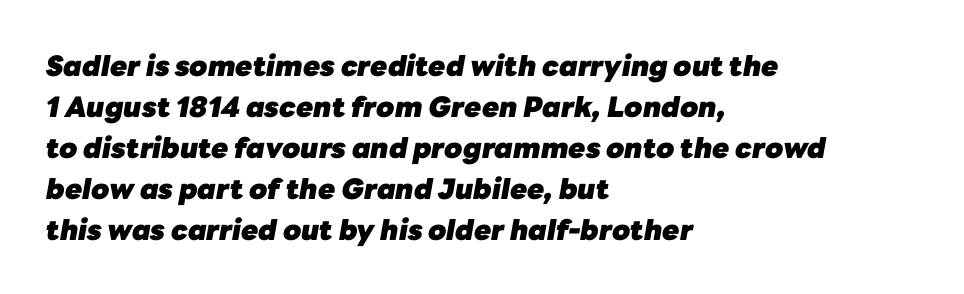
{"italic": "yes", "lean": "right", "slant_degrees": 10, "bold": "yes", "weight": "heavy", "width": "normal", "stroke_contrast": "low", "x_height": "medium", "monospaced": "no", "underline": "no", "align": "left", "line_spacing": "normal", "line_spacing_ratio": 1.46, "letter_spacing": "normal", "letter_spacing_em": 0.0, "glyph_px": 28}
